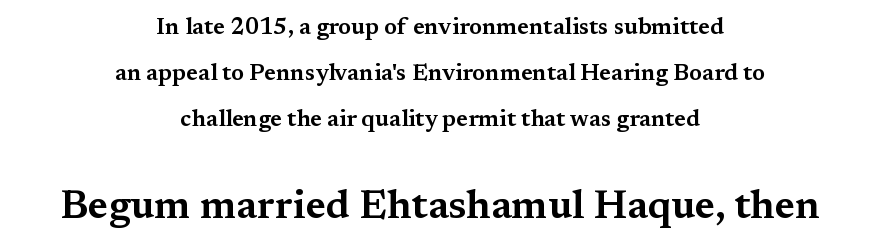
The image shows 40 px wide serif type, upright; set centered, loose line spacing (2.01x), normal letter spacing, not underlined; the second (bottom) block is 1.74x larger; medium stroke contrast and a medium x-height.
